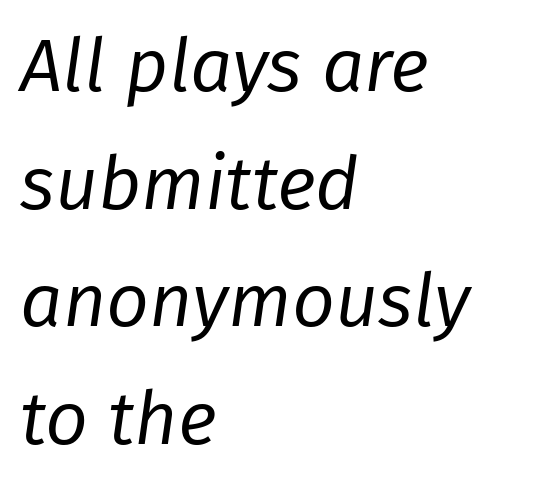
Q: Is the text bold? A: No.
Q: Is the text italic (slanted)? A: Yes, it leans right by about 8 degrees.
Q: Is the text underlined? A: No.
Q: How is the paragraph aligned? A: Left-aligned.
Q: Is the spacing between letters normal or unusually wide? A: Normal.
Q: Is the spacing between lines tight, normal or loose? A: Normal.
Q: Width (condensed, normal, or wide)? A: Normal.
Q: Stroke contrast? A: Low.
Q: x-height? A: Medium.
Q: Monospaced? A: No.
